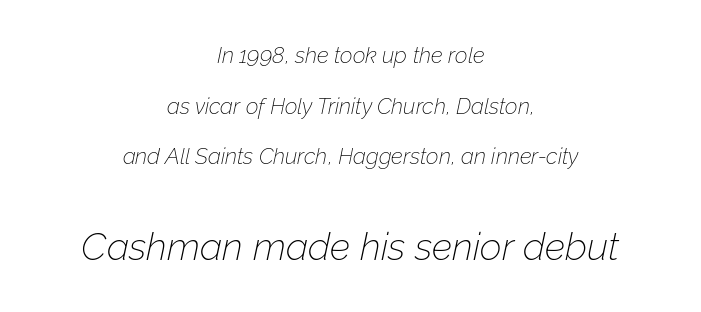
{"italic": "yes", "lean": "right", "slant_degrees": 12, "bold": "no", "weight": "thin", "width": "normal", "stroke_contrast": "low", "x_height": "medium", "monospaced": "no", "underline": "no", "align": "center", "line_spacing": "loose", "line_spacing_ratio": 2.3, "letter_spacing": "normal", "letter_spacing_em": 0.0, "larger_block": "second", "size_ratio": 1.73, "glyph_px": 38}
